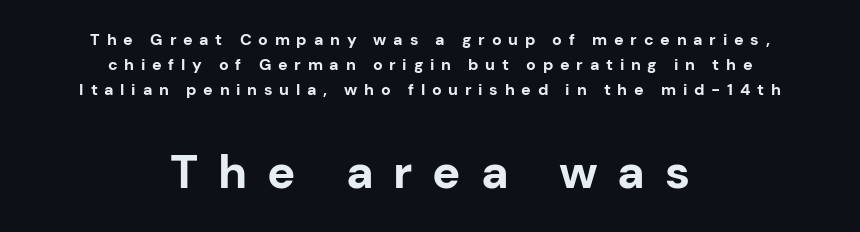
The image shows 47 px bold sans-serif type, upright; set centered, normal line spacing (1.55x), unusually wide letter spacing (+0.42 em), not underlined; the second (bottom) block is 2.94x larger; low stroke contrast and a medium x-height.
